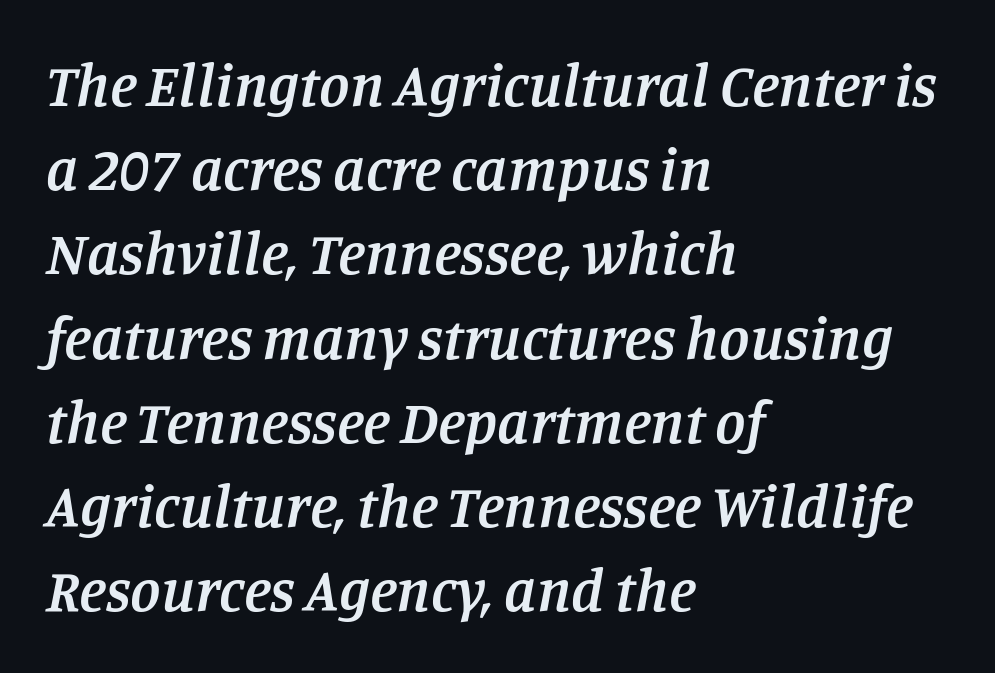
Q: Is the text bold? A: Semi-bold.
Q: Is the text italic (slanted)? A: Yes, it leans right by about 11 degrees.
Q: Is the typeface a serif or a sans-serif typeface? A: Serif.
Q: Is the text underlined? A: No.
Q: How is the paragraph aligned? A: Left-aligned.
Q: Is the spacing between letters normal or unusually wide? A: Normal.
Q: Is the spacing between lines tight, normal or loose? A: Normal.
Q: Width (condensed, normal, or wide)? A: Normal.
Q: Stroke contrast? A: Low.
Q: x-height? A: Large.
Q: Monospaced? A: No.
